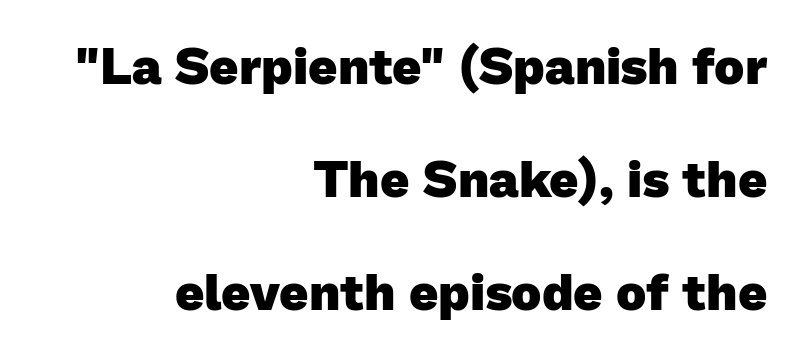
The image shows 51 px heavy sans-serif type; set right-aligned, loose line spacing (2.22x), normal letter spacing, not underlined; low stroke contrast and a medium x-height.
